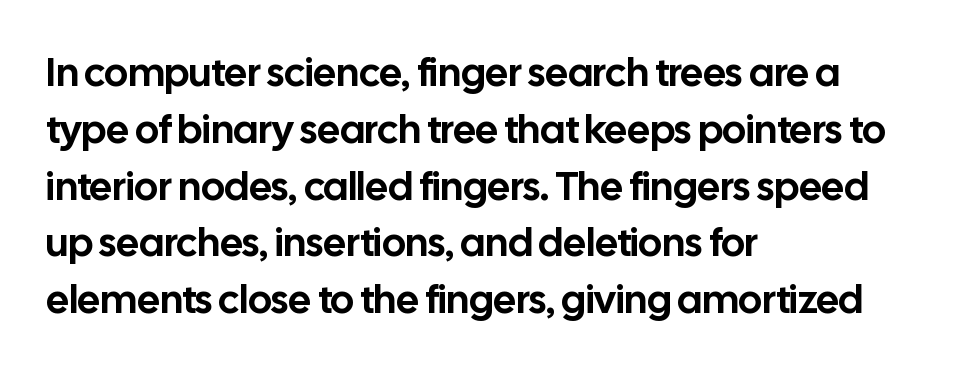
In terms of posture, this sample is upright. You could call the tracking neutral — neither tight nor loose. The typesetter chose a ragged-right arrangement here. Descenders hang freely into open space.
